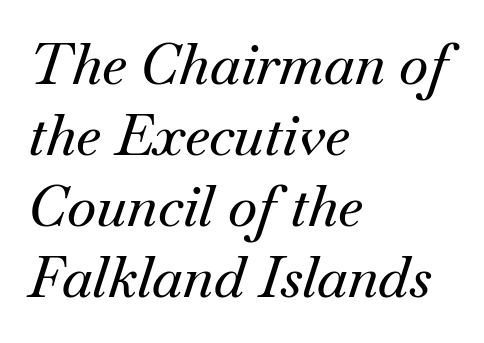
Honestly, the row spacing looks completely unremarkable. Quick note: italic. Descenders are the only things crossing below the line. The passage is arranged the way most books set body copy — flush left. A typesetter would call this proportional, since set widths differ per character.
